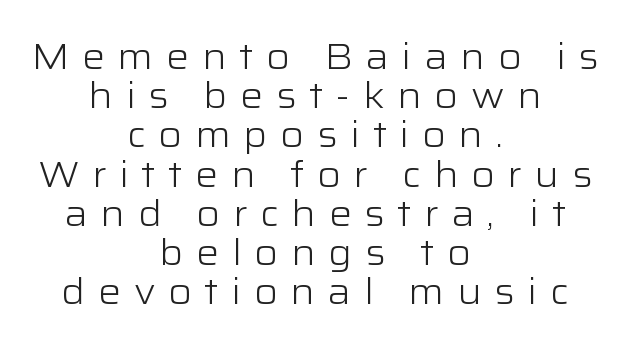
{"serif": "no", "italic": "no", "bold": "no", "weight": "light", "width": "wide", "stroke_contrast": "low", "x_height": "medium", "monospaced": "no", "underline": "no", "align": "center", "line_spacing": "tight", "line_spacing_ratio": 1.09, "letter_spacing": "wide", "letter_spacing_em": 0.35, "glyph_px": 36}
